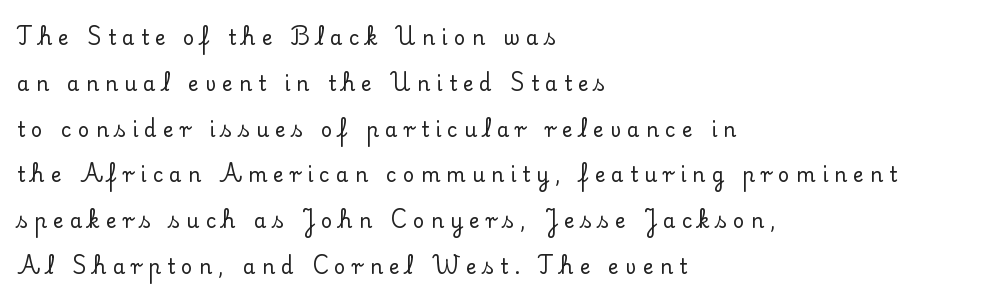
The image shows 20 px text type, upright; set left-aligned, loose line spacing (2.29x), unusually wide letter spacing (+0.31 em), not underlined.
